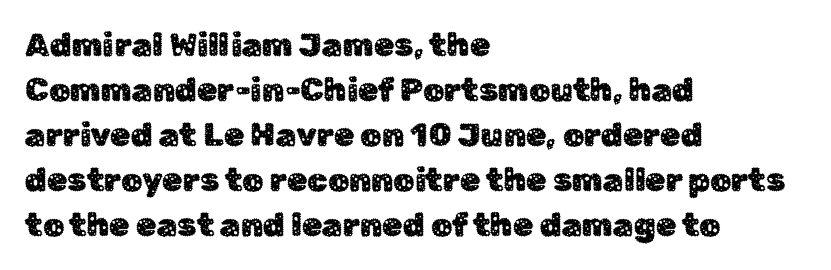
Q: Is the text italic (slanted)? A: No, it is upright.
Q: Is the typeface a serif or a sans-serif typeface? A: Sans-serif.
Q: Is the text underlined? A: No.
Q: How is the paragraph aligned? A: Left-aligned.
Q: Is the spacing between letters normal or unusually wide? A: Normal.
Q: Is the spacing between lines tight, normal or loose? A: Normal.
Q: Width (condensed, normal, or wide)? A: Normal.
Q: Stroke contrast? A: Low.
Q: x-height? A: Medium.
Q: Monospaced? A: No.
